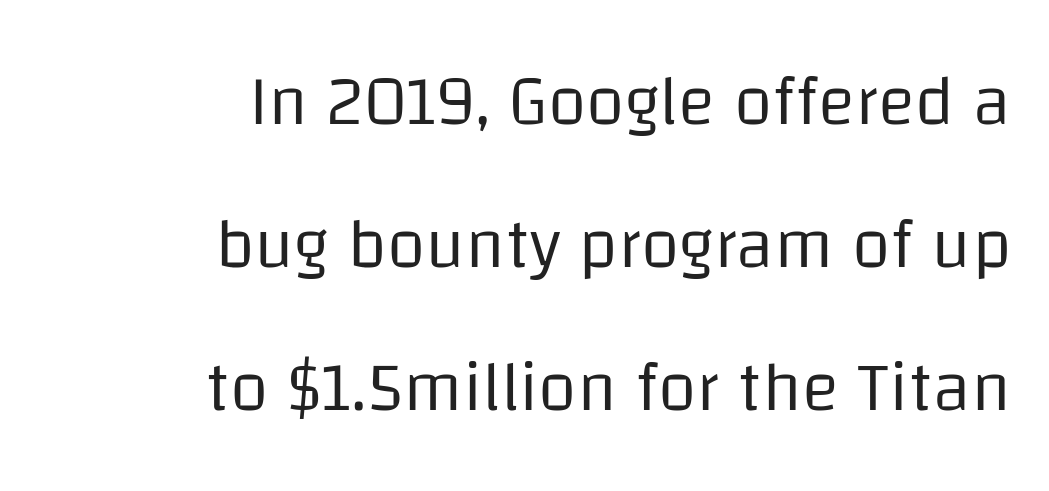
Q: Is the text bold? A: No.
Q: Is the text italic (slanted)? A: No, it is upright.
Q: Is the typeface a serif or a sans-serif typeface? A: Sans-serif.
Q: Is the text underlined? A: No.
Q: How is the paragraph aligned? A: Right-aligned.
Q: Is the spacing between letters normal or unusually wide? A: Normal.
Q: Is the spacing between lines tight, normal or loose? A: Loose.
Q: Width (condensed, normal, or wide)? A: Normal.
Q: Stroke contrast? A: Low.
Q: x-height? A: Large.
Q: Monospaced? A: No.
